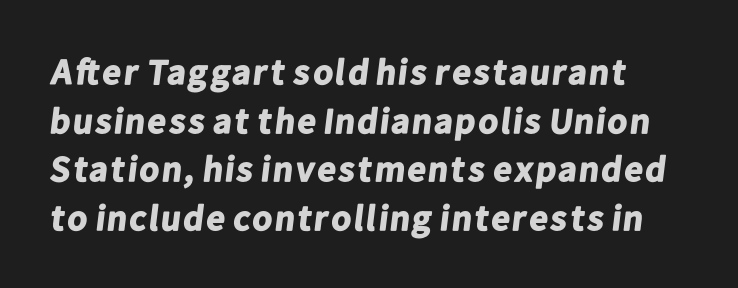
Q: Is the text bold? A: Yes.
Q: Is the typeface a serif or a sans-serif typeface? A: Sans-serif.
Q: Is the text underlined? A: No.
Q: Is the spacing between letters normal or unusually wide? A: Normal.
Q: Is the spacing between lines tight, normal or loose? A: Normal.
Q: Width (condensed, normal, or wide)? A: Normal.
Q: Stroke contrast? A: Low.
Q: x-height? A: Medium.
Q: Monospaced? A: No.
